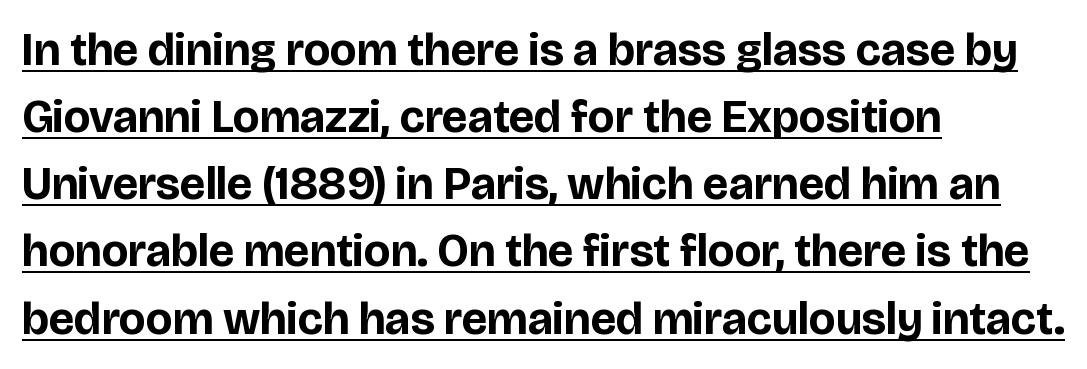
The image shows 46 px bold sans-serif type, upright; set left-aligned, normal line spacing (1.46x), normal letter spacing, underlined; low stroke contrast and a large x-height.
